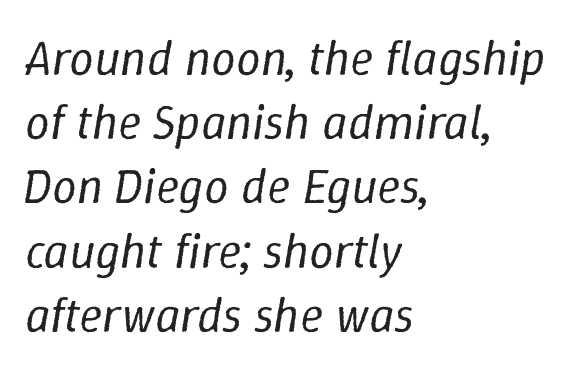
The image shows 49 px regular-weight type, italic (leaning right); set left-aligned, normal line spacing (1.31x), normal letter spacing, not underlined; low stroke contrast and a medium x-height.
